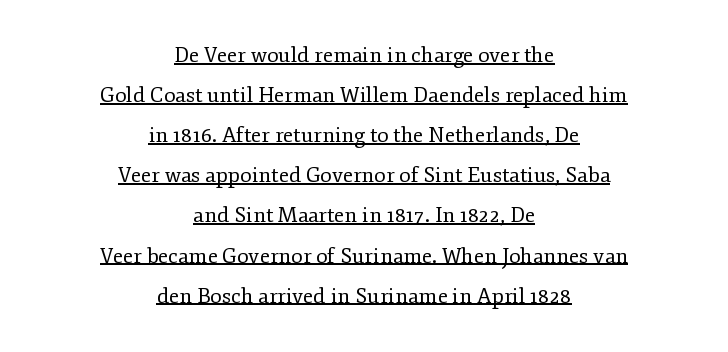
What decoration does the sample have? An underline. In CSS terms this would be text-align: center. Posture: straight, roman, zero tilt. This sample uses plain, unmodified letter spacing.
